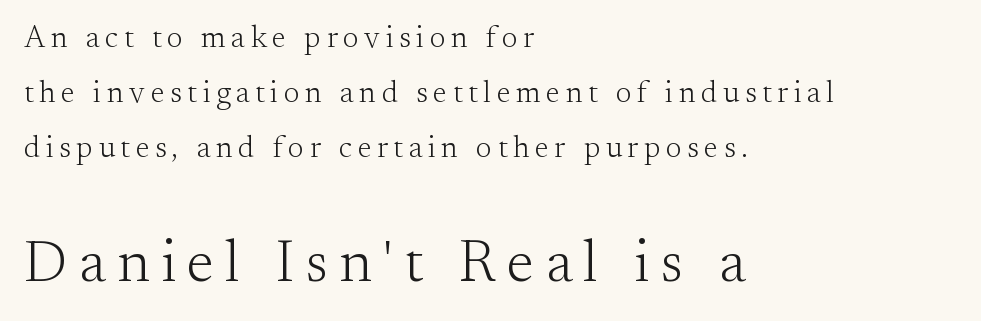
{"serif": "yes", "italic": "no", "bold": "no", "weight": "light", "width": "normal", "stroke_contrast": "medium", "x_height": "small", "monospaced": "no", "underline": "no", "align": "left", "line_spacing_ratio": 1.84, "larger_block": "second", "size_ratio": 1.97, "glyph_px": 59}
